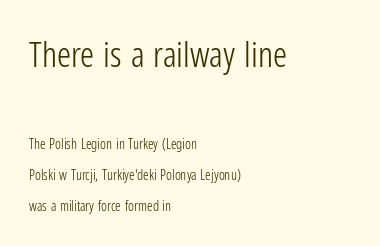
Q: Is the text bold? A: No.
Q: Is the text italic (slanted)? A: No, it is upright.
Q: Is the typeface a serif or a sans-serif typeface? A: Sans-serif.
Q: Is the text underlined? A: No.
Q: How is the paragraph aligned? A: Left-aligned.
Q: Is the spacing between letters normal or unusually wide? A: Normal.
Q: Is the spacing between lines tight, normal or loose? A: Loose.
Q: Which block of text is set in a larger size, the first (top) or the second (bottom)? A: The first (top) one.
Q: Width (condensed, normal, or wide)? A: Condensed.
Q: Stroke contrast? A: Low.
Q: x-height? A: Medium.
Q: Monospaced? A: No.
